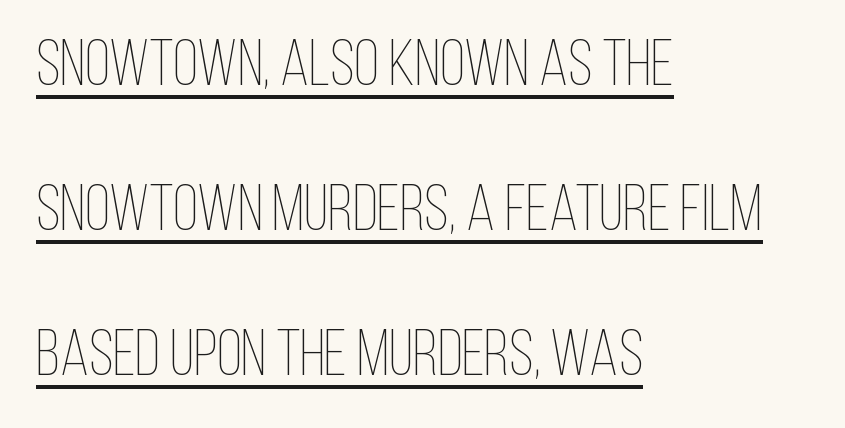
Think of a printed novel: that variable character pitch is what you see here. This block would shrink considerably if given ordinary leading; it's expanded now. What decoration does the sample have? An underline. Posture: vertical. This rendering leaves character spacing at its baseline value.
